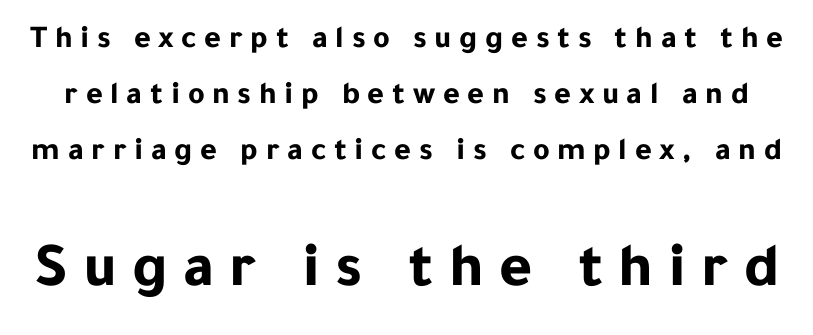
Q: Is the text bold? A: Yes.
Q: Is the text italic (slanted)? A: No, it is upright.
Q: Is the typeface a serif or a sans-serif typeface? A: Sans-serif.
Q: Is the text underlined? A: No.
Q: Is the spacing between letters normal or unusually wide? A: Unusually wide.
Q: Which block of text is set in a larger size, the first (top) or the second (bottom)? A: The second (bottom) one.
Q: Width (condensed, normal, or wide)? A: Normal.
Q: Stroke contrast? A: Low.
Q: x-height? A: Medium.
Q: Monospaced? A: No.
